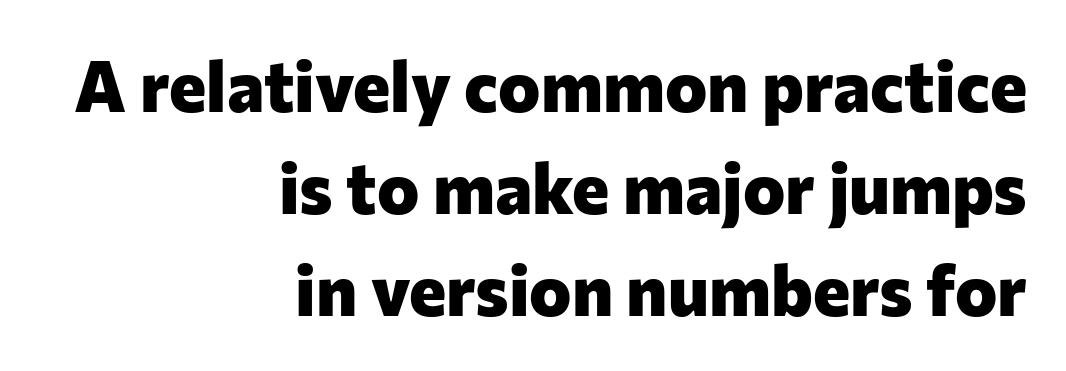
{"serif": "no", "italic": "no", "bold": "yes", "weight": "heavy", "width": "normal", "stroke_contrast": "low", "x_height": "medium", "monospaced": "no", "underline": "no", "align": "right", "line_spacing": "normal", "line_spacing_ratio": 1.44, "letter_spacing": "normal", "letter_spacing_em": 0.0, "glyph_px": 71}
